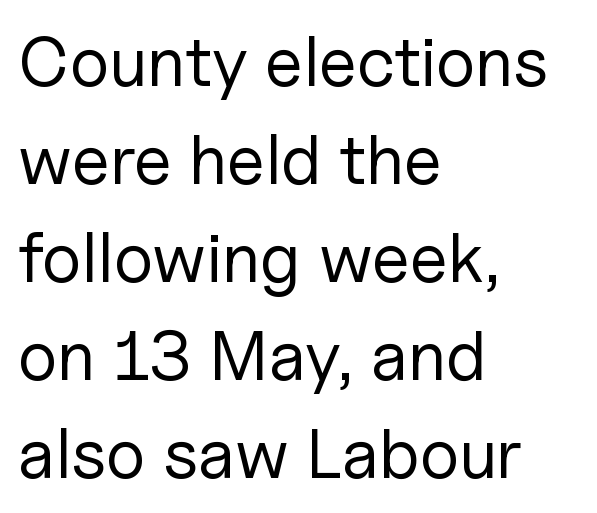
The image shows 70 px regular-weight sans-serif type, upright; set left-aligned, normal line spacing (1.4x), normal letter spacing, not underlined; low stroke contrast and a medium x-height.
